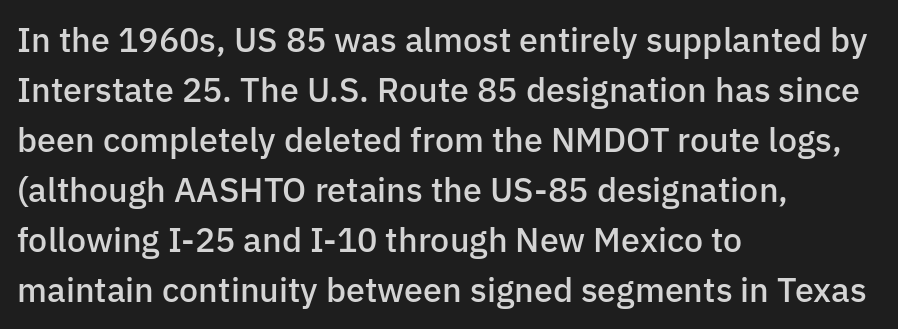
The image shows 34 px semibold sans-serif type, upright; set left-aligned, normal line spacing (1.47x), normal letter spacing, not underlined; low stroke contrast and a medium x-height.
